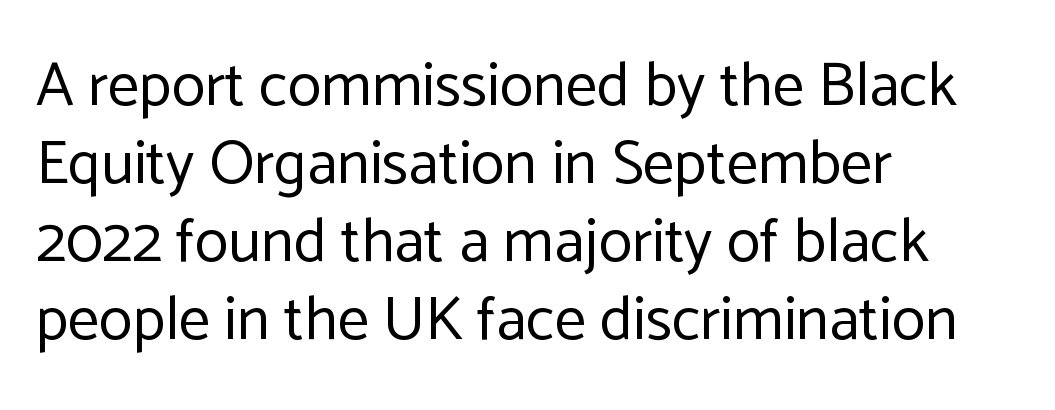
Q: Is the text bold? A: No.
Q: Is the text italic (slanted)? A: No, it is upright.
Q: Is the typeface a serif or a sans-serif typeface? A: Sans-serif.
Q: Is the text underlined? A: No.
Q: How is the paragraph aligned? A: Left-aligned.
Q: Is the spacing between letters normal or unusually wide? A: Normal.
Q: Is the spacing between lines tight, normal or loose? A: Normal.
Q: Width (condensed, normal, or wide)? A: Normal.
Q: Stroke contrast? A: Low.
Q: x-height? A: Medium.
Q: Monospaced? A: No.
